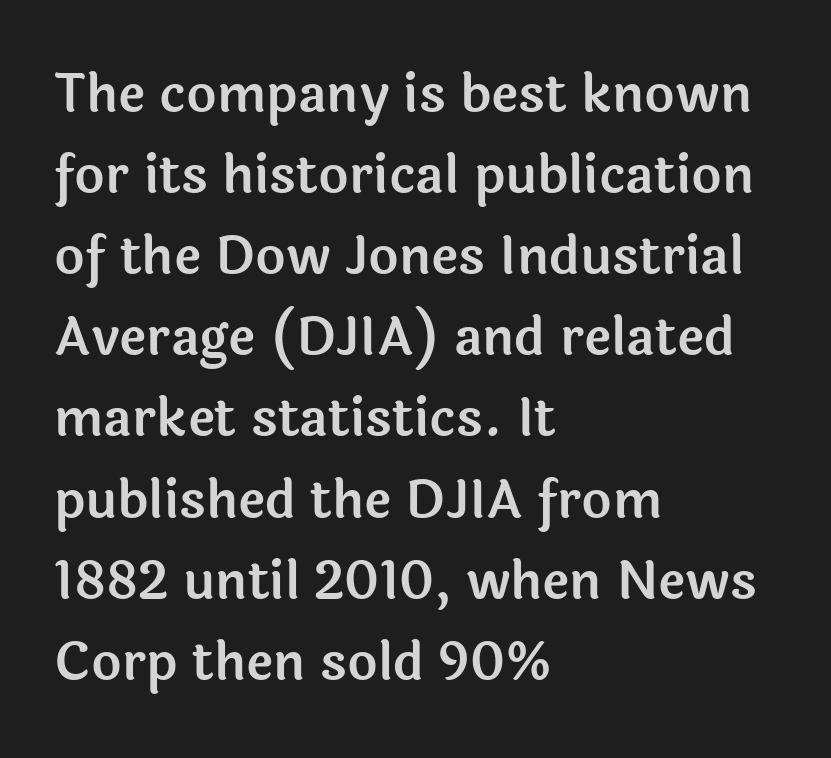
{"serif": "no", "italic": "no", "width": "normal", "x_height": "medium", "monospaced": "no", "underline": "no", "align": "left", "line_spacing": "normal", "line_spacing_ratio": 1.56, "letter_spacing": "normal", "letter_spacing_em": 0.0, "glyph_px": 52}
